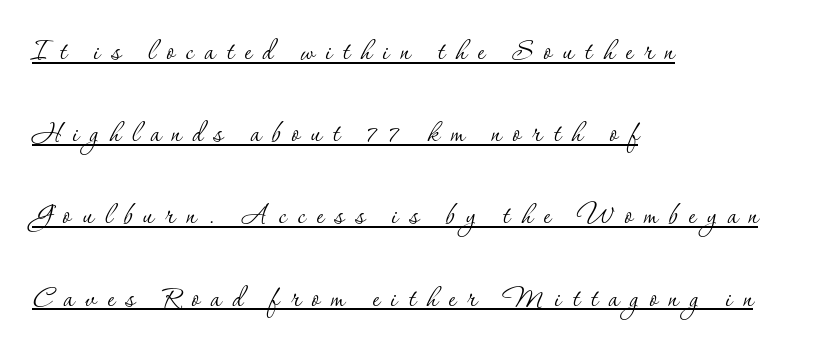
The image shows 35 px thin serif type; set left-aligned, loose line spacing (2.35x), unusually wide letter spacing (+0.32 em), underlined; low stroke contrast and a small x-height.
